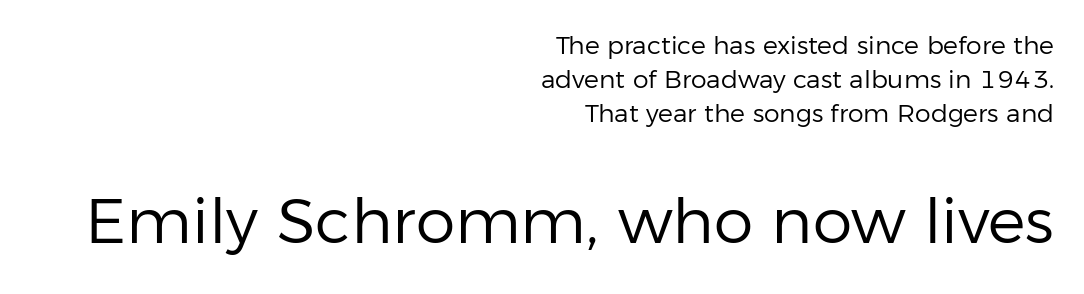
The image shows 63 px regular-weight sans-serif type, upright; set right-aligned, normal line spacing (1.37x), normal letter spacing, not underlined; the second (bottom) block is 2.52x larger; low stroke contrast and a medium x-height.
